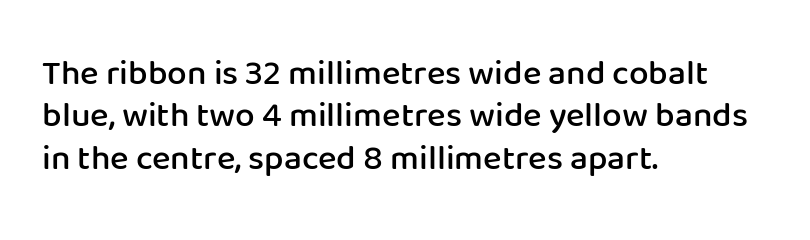
Q: Is the text bold? A: Semi-bold.
Q: Is the text italic (slanted)? A: No, it is upright.
Q: Is the typeface a serif or a sans-serif typeface? A: Sans-serif.
Q: Is the text underlined? A: No.
Q: How is the paragraph aligned? A: Left-aligned.
Q: Is the spacing between letters normal or unusually wide? A: Normal.
Q: Width (condensed, normal, or wide)? A: Normal.
Q: Stroke contrast? A: Low.
Q: x-height? A: Medium.
Q: Monospaced? A: No.
